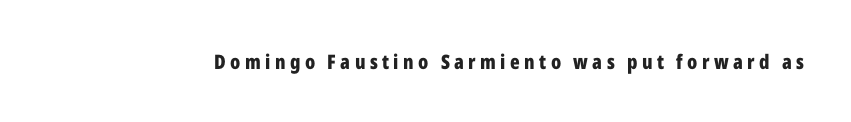
The image shows 20 px bold type, upright; set unusually wide letter spacing (+0.22 em), not underlined.
